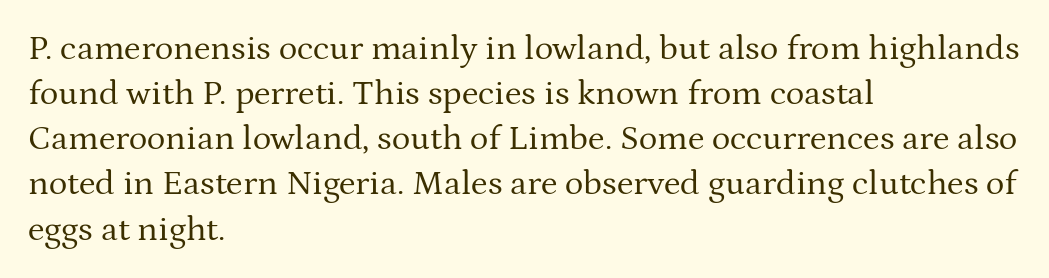
The image shows 35 px regular-weight serif type, upright; set left-aligned, normal line spacing (1.29x), normal letter spacing, not underlined; medium stroke contrast and a medium x-height.
